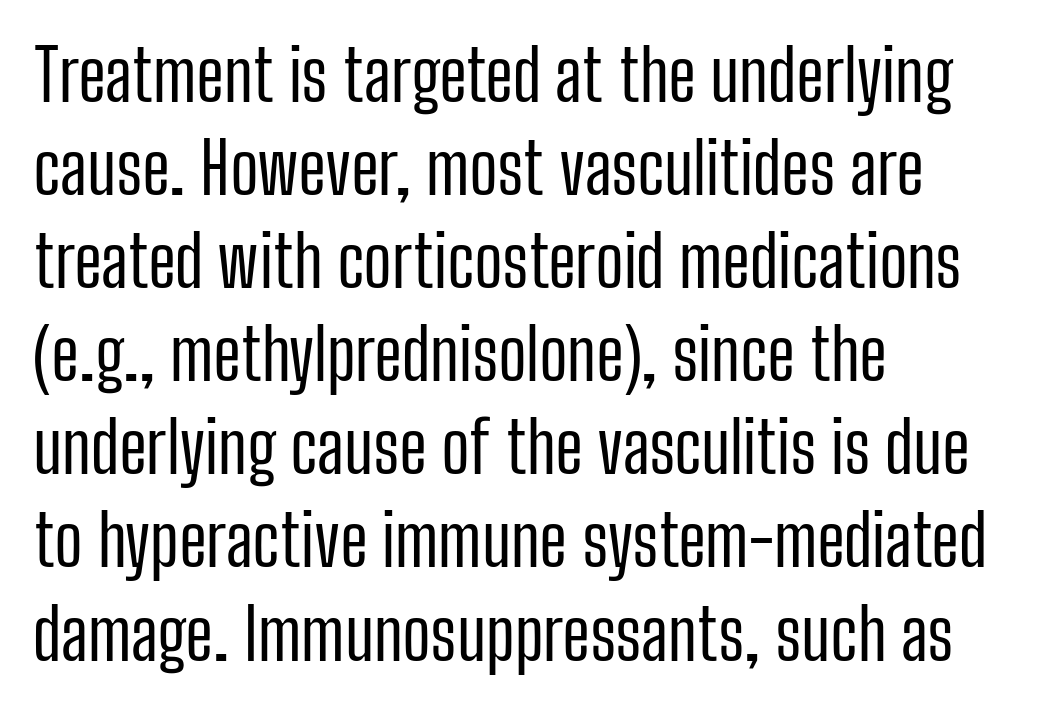
The image shows 70 px regular-weight, condensed sans-serif type, upright; set left-aligned, normal line spacing (1.33x), normal letter spacing, not underlined; low stroke contrast and a medium x-height.
